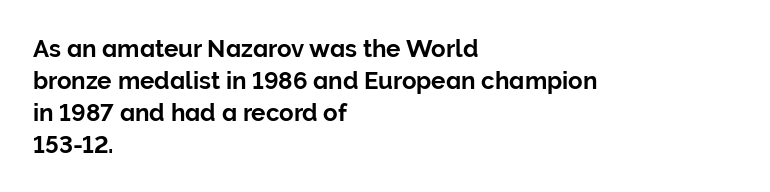
{"italic": "no", "underline": "no", "align": "left", "line_spacing": "normal", "line_spacing_ratio": 1.33, "letter_spacing": "normal", "letter_spacing_em": 0.0, "glyph_px": 24}
